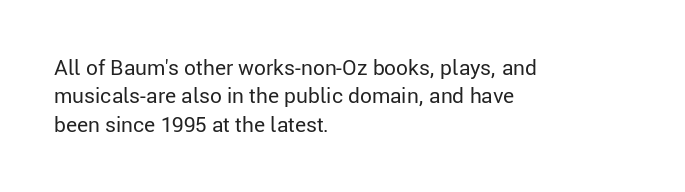
The image shows 21 px text type, upright; set left-aligned, normal line spacing (1.35x), normal letter spacing, not underlined.
